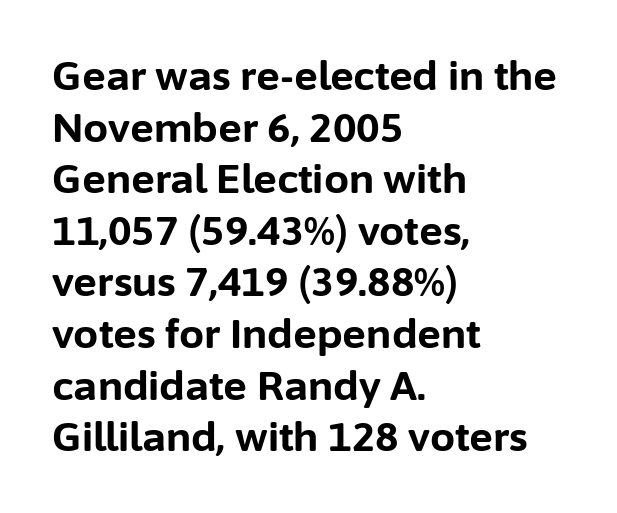
The text was rendered using a sans face with plain stroke endings. The foot of each line stays bare and open. The passage shown stacks its lines at a standard gap. Note the varied advance widths — an 'i' is clearly narrower than an 'm'.
